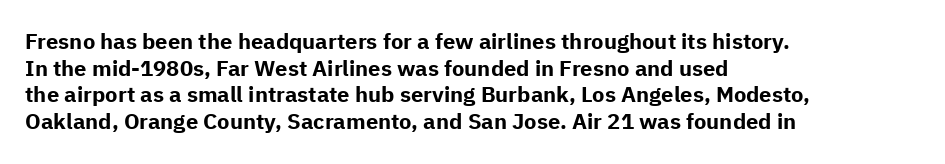
Q: Is the text bold? A: Yes.
Q: Is the text italic (slanted)? A: No, it is upright.
Q: Is the text underlined? A: No.
Q: How is the paragraph aligned? A: Left-aligned.
Q: Is the spacing between letters normal or unusually wide? A: Normal.
